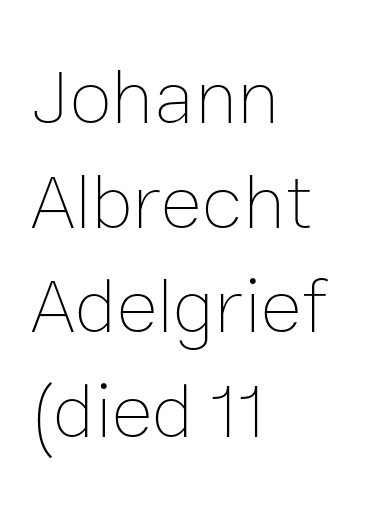
Students, observe: this is what conventionally led text looks like. Posture: vertical. Note the varied advance widths — an 'i' is clearly narrower than an 'm'. One-word summary of the alignment: left.
